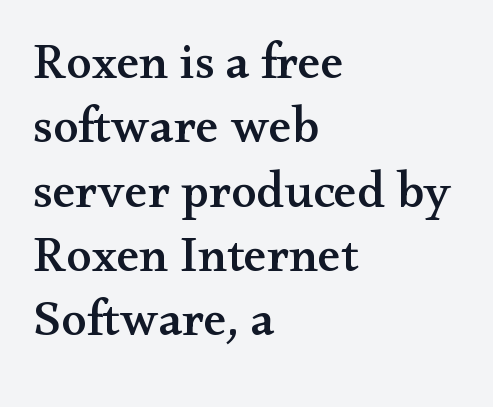
The image shows 51 px wide serif type, upright; set left-aligned, normal line spacing (1.26x), normal letter spacing, not underlined; medium stroke contrast and a small x-height.
